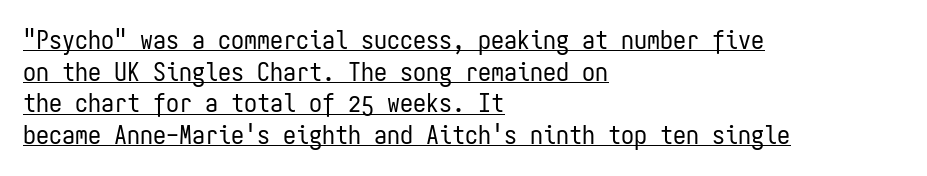
{"italic": "no", "bold": "no", "underline": "yes", "align": "left", "line_spacing_ratio": 1.22, "letter_spacing": "normal", "letter_spacing_em": 0.0, "glyph_px": 26}
